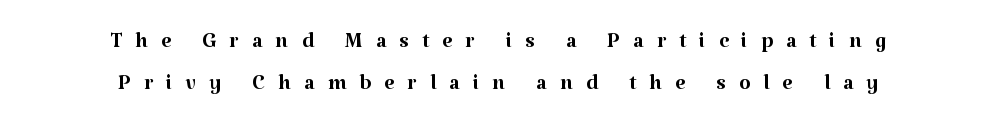
Q: Is the text bold? A: No.
Q: Is the text italic (slanted)? A: No, it is upright.
Q: Is the typeface a serif or a sans-serif typeface? A: Serif.
Q: Is the text underlined? A: No.
Q: How is the paragraph aligned? A: Centered.
Q: Is the spacing between letters normal or unusually wide? A: Unusually wide.
Q: Is the spacing between lines tight, normal or loose? A: Normal.
Q: Width (condensed, normal, or wide)? A: Normal.
Q: Stroke contrast? A: Medium.
Q: x-height? A: Medium.
Q: Monospaced? A: No.
